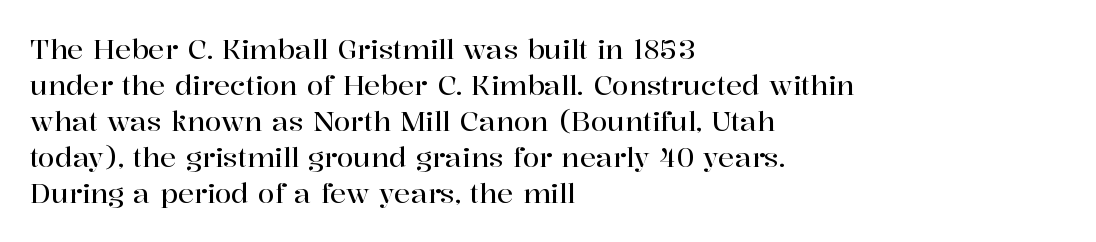
Q: Is the text italic (slanted)? A: No, it is upright.
Q: Is the text underlined? A: No.
Q: How is the paragraph aligned? A: Left-aligned.
Q: Is the spacing between letters normal or unusually wide? A: Normal.
Q: Is the spacing between lines tight, normal or loose? A: Normal.
